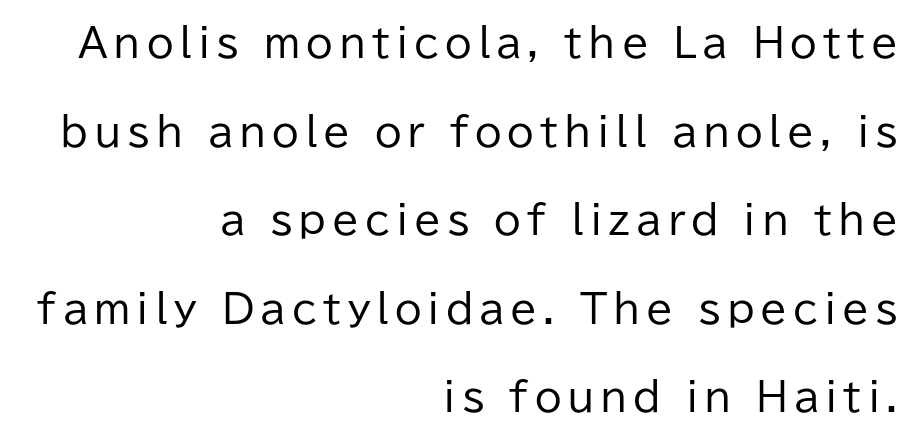
Q: Is the text bold? A: No.
Q: Is the text italic (slanted)? A: No, it is upright.
Q: Is the typeface a serif or a sans-serif typeface? A: Sans-serif.
Q: Is the text underlined? A: No.
Q: How is the paragraph aligned? A: Right-aligned.
Q: Is the spacing between lines tight, normal or loose? A: Loose.
Q: Width (condensed, normal, or wide)? A: Normal.
Q: Stroke contrast? A: Low.
Q: x-height? A: Medium.
Q: Monospaced? A: No.
